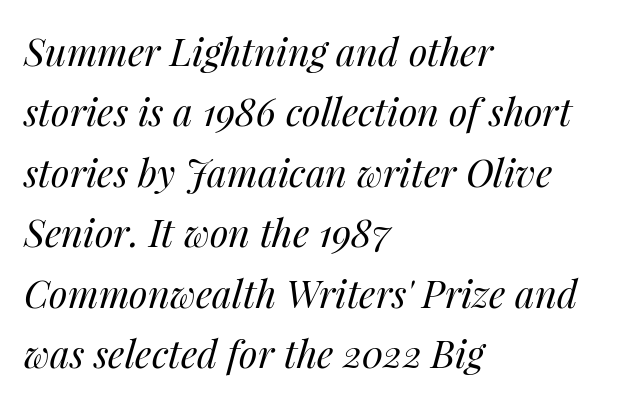
Q: Is the text bold? A: No.
Q: Is the text italic (slanted)? A: Yes, it leans right by about 14 degrees.
Q: Is the text underlined? A: No.
Q: How is the paragraph aligned? A: Left-aligned.
Q: Is the spacing between letters normal or unusually wide? A: Normal.
Q: Is the spacing between lines tight, normal or loose? A: Normal.
Q: Width (condensed, normal, or wide)? A: Normal.
Q: Stroke contrast? A: Medium.
Q: x-height? A: Medium.
Q: Monospaced? A: No.
